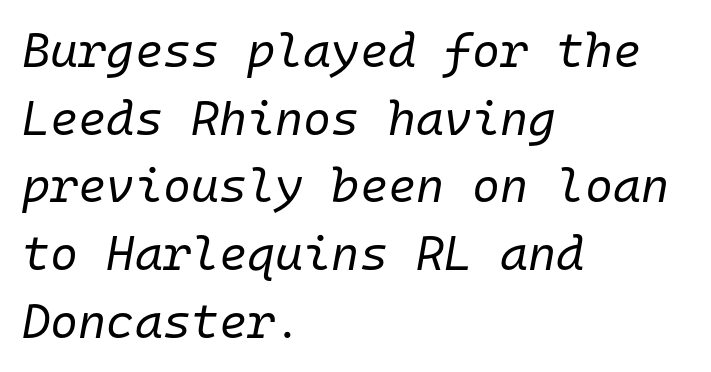
{"italic": "yes", "lean": "right", "slant_degrees": 10, "bold": "no", "weight": "regular", "width": "normal", "stroke_contrast": "low", "x_height": "medium", "monospaced": "yes", "underline": "no", "align": "left", "line_spacing": "normal", "line_spacing_ratio": 1.41, "letter_spacing": "normal", "letter_spacing_em": 0.0, "glyph_px": 48}
